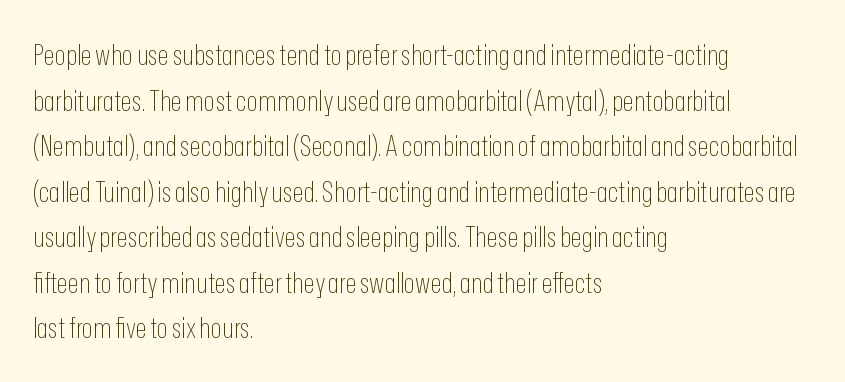
{"serif": "no", "italic": "no", "bold": "no", "weight": "thin", "width": "condensed", "stroke_contrast": "low", "x_height": "medium", "monospaced": "no", "underline": "no", "align": "left", "line_spacing": "normal", "line_spacing_ratio": 1.57, "letter_spacing": "normal", "letter_spacing_em": 0.0, "glyph_px": 29}
